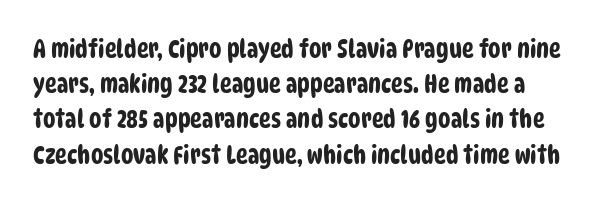
The image shows 25 px text type; set normal line spacing (1.41x), normal letter spacing, not underlined.
